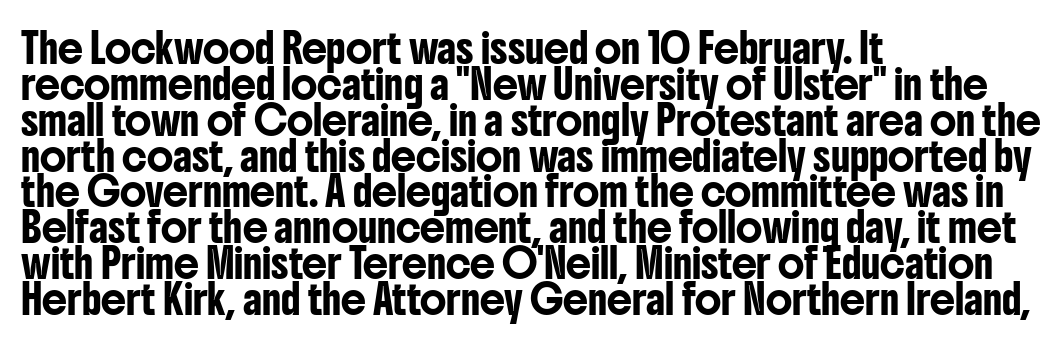
Compared with typical paragraphs, the rows here are spaced about the same. Regarding serifs, this sample does without them. This is roman type, the default non-slanted kind. Standard letterfit; no display-style spreading of the glyphs. A student would call this left alignment; a typographer would say flush left, rag right. A typesetter would call this proportional, since set widths differ per character.
